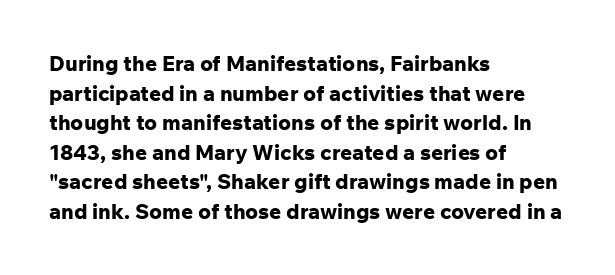
{"italic": "no", "bold": "yes", "underline": "no", "align": "left", "line_spacing": "normal", "line_spacing_ratio": 1.41, "letter_spacing": "normal", "letter_spacing_em": 0.0, "glyph_px": 21}
